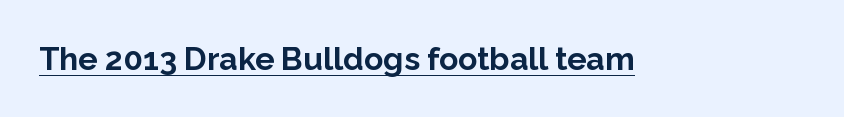
The image shows 32 px bold sans-serif type, upright; set normal letter spacing, underlined; low stroke contrast and a medium x-height.
